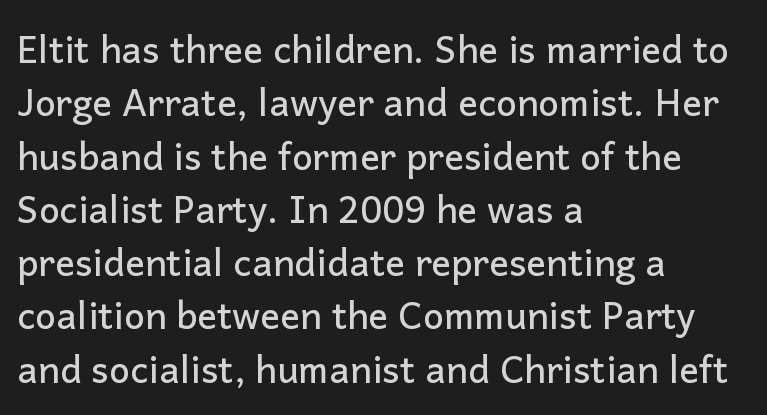
The image shows 37 px sans-serif type, upright; set left-aligned, normal line spacing (1.44x), normal letter spacing, not underlined; low stroke contrast and a medium x-height.
